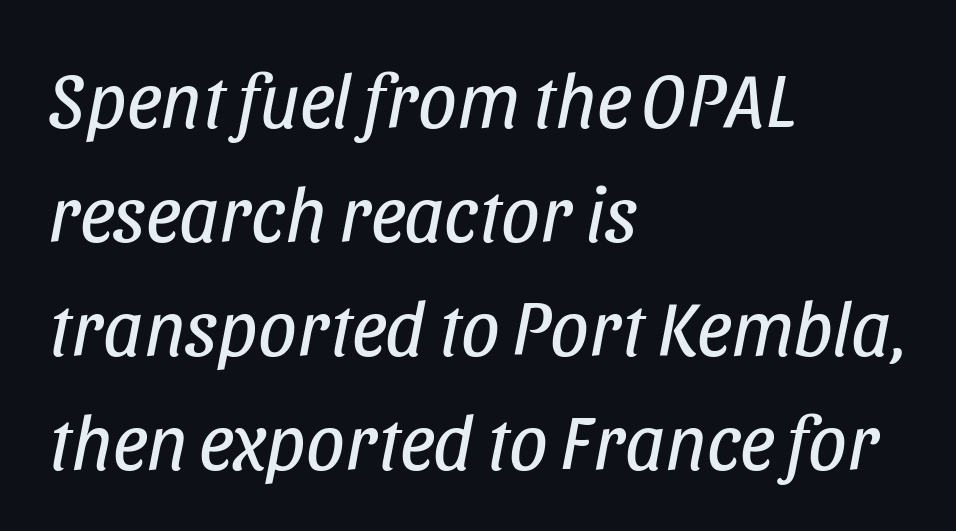
Q: Is the text bold? A: No.
Q: Is the text italic (slanted)? A: Yes, it leans right by about 11 degrees.
Q: Is the text underlined? A: No.
Q: How is the paragraph aligned? A: Left-aligned.
Q: Is the spacing between letters normal or unusually wide? A: Normal.
Q: Is the spacing between lines tight, normal or loose? A: Normal.
Q: Width (condensed, normal, or wide)? A: Condensed.
Q: Stroke contrast? A: Low.
Q: x-height? A: Large.
Q: Monospaced? A: No.
